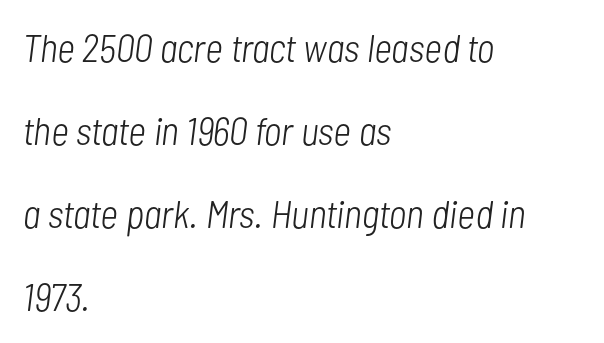
Q: Is the text bold? A: No.
Q: Is the text italic (slanted)? A: Yes, it leans right by about 7 degrees.
Q: Is the text underlined? A: No.
Q: How is the paragraph aligned? A: Left-aligned.
Q: Is the spacing between letters normal or unusually wide? A: Normal.
Q: Is the spacing between lines tight, normal or loose? A: Loose.
Q: Width (condensed, normal, or wide)? A: Condensed.
Q: Stroke contrast? A: Low.
Q: x-height? A: Medium.
Q: Monospaced? A: No.
